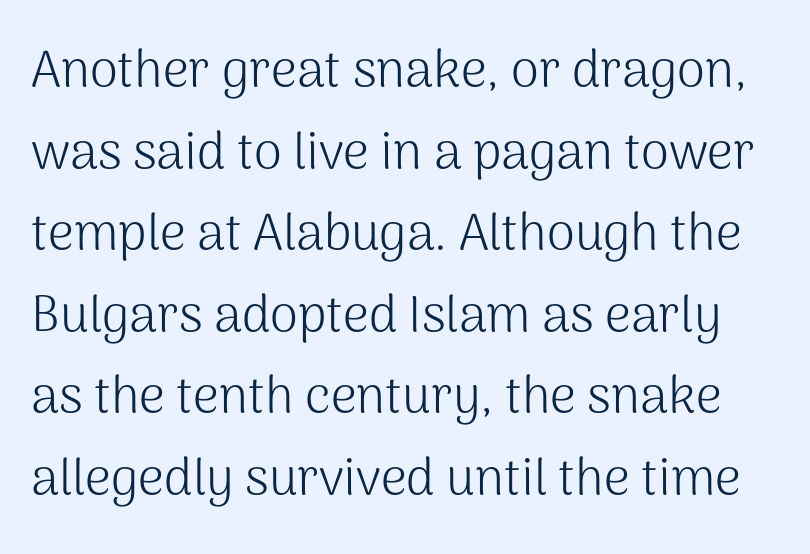
This rendering leaves character spacing at its baseline value. Ink coverage per letter is moderate at most. Underline: absent. This sample keeps an unexceptional amount of space between lines. The lettering stays uniformly vertical, giving the passage a roman look. The font family rendered here belongs to the sans-serif group.
